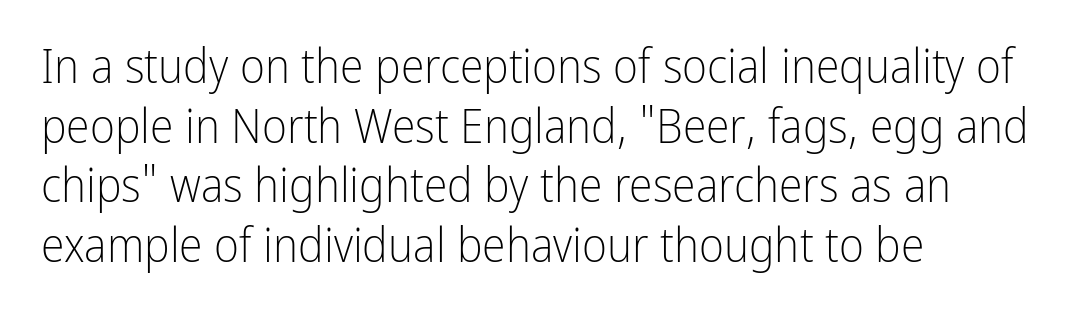
There is no visible air inserted between adjacent glyphs. The glyphs in this specimen are sans serif. Tall strokes in this sample are plumb rather than angled. Where is the straight margin? On the left. Stems and bowls with no extra thickness — not bold.
